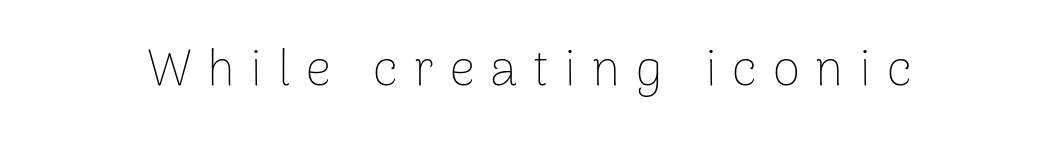
The image shows 50 px thin sans-serif type, upright; set unusually wide letter spacing (+0.31 em), not underlined; low stroke contrast and a medium x-height.
